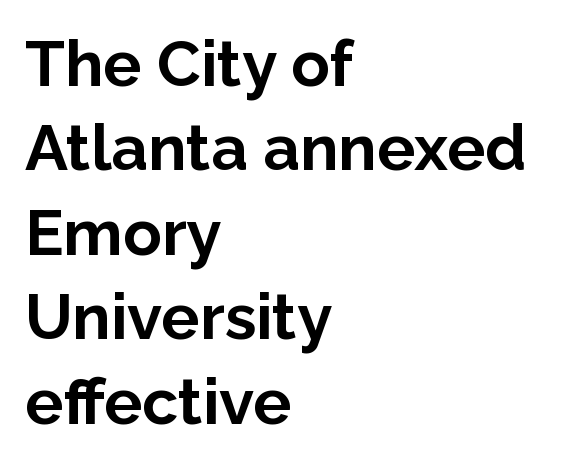
{"serif": "no", "italic": "no", "bold": "yes", "weight": "bold", "width": "normal", "stroke_contrast": "low", "x_height": "medium", "monospaced": "no", "underline": "no", "align": "left", "line_spacing": "normal", "line_spacing_ratio": 1.32, "letter_spacing": "normal", "letter_spacing_em": 0.0, "glyph_px": 64}
